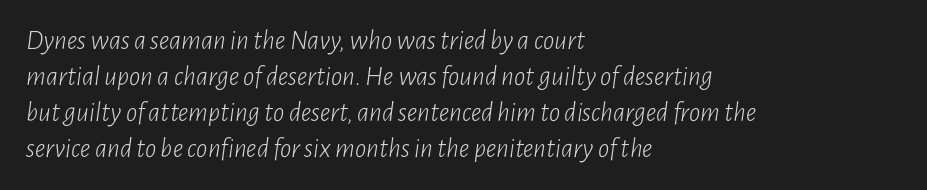
Q: Is the text bold? A: No.
Q: Is the text italic (slanted)? A: Yes, it leans right by about 7 degrees.
Q: Is the text underlined? A: No.
Q: How is the paragraph aligned? A: Left-aligned.
Q: Is the spacing between letters normal or unusually wide? A: Normal.
Q: Is the spacing between lines tight, normal or loose? A: Normal.
Q: Width (condensed, normal, or wide)? A: Condensed.
Q: Stroke contrast? A: Low.
Q: x-height? A: Medium.
Q: Monospaced? A: No.
